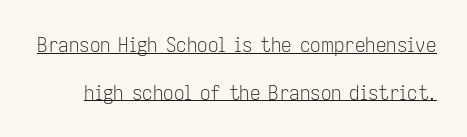
Quick note: not italic, upright. The tracking reads as untouched default to a designer's eye. These characters rest on top of a visible drawn line. The space between consecutive lines is lavish. On a weight scale, this lands at 450 or below.
